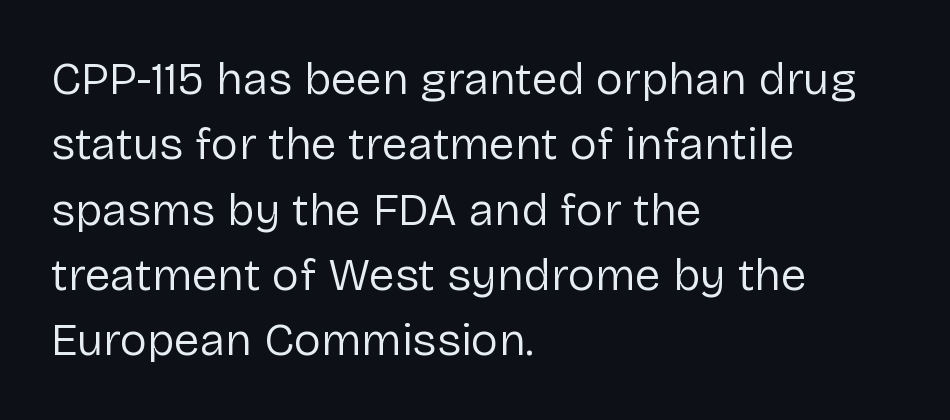
Q: Is the text bold? A: No.
Q: Is the text italic (slanted)? A: No, it is upright.
Q: Is the typeface a serif or a sans-serif typeface? A: Sans-serif.
Q: Is the text underlined? A: No.
Q: How is the paragraph aligned? A: Left-aligned.
Q: Is the spacing between letters normal or unusually wide? A: Normal.
Q: Is the spacing between lines tight, normal or loose? A: Normal.
Q: Width (condensed, normal, or wide)? A: Normal.
Q: Stroke contrast? A: Low.
Q: x-height? A: Medium.
Q: Monospaced? A: No.
